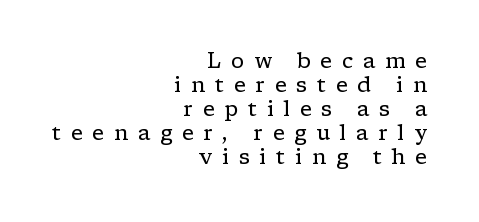
This sample uses an upright cut, with every glyph sitting square on the baseline. The foot of each line stays bare and open. The passage shown has open, widely tracked lettering throughout. Heaviness? Minimal to ordinary, like unemphasized prose. The designer dialed line spacing down below the default. If you drew a ruler down the right edge, every line would touch it.
